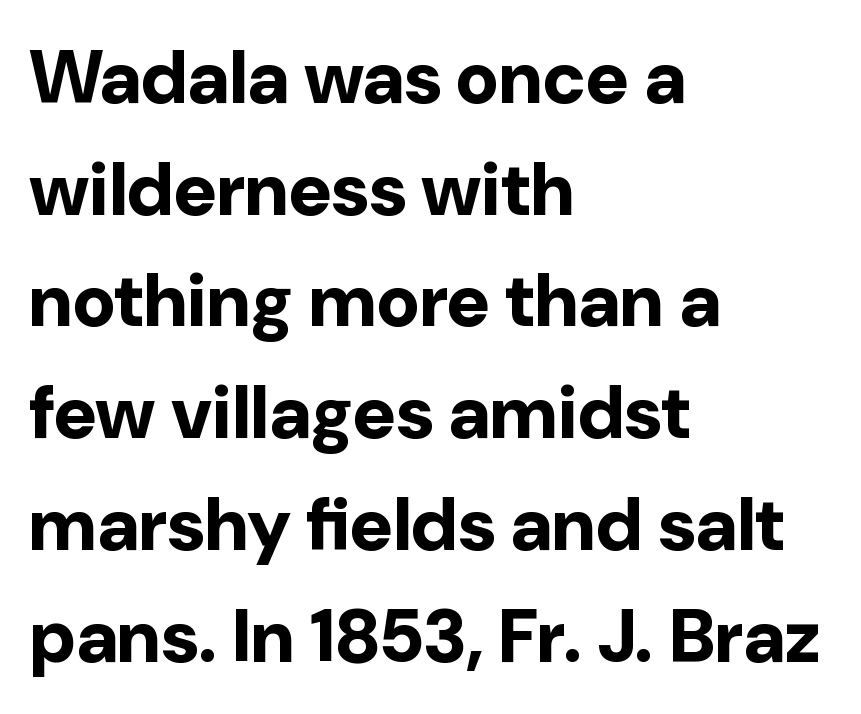
The image shows 74 px bold sans-serif type, upright; set left-aligned, normal line spacing (1.51x), normal letter spacing, not underlined; low stroke contrast and a medium x-height.
